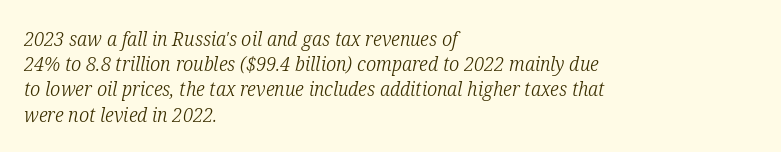
You can tell it's italic because the verticals aren't actually vertical. Tracking here is standard; glyphs follow each other at the usual distance. Bare-footed words on every line. Visually the block forms a straight wall on the left and a jagged coastline on the right.
